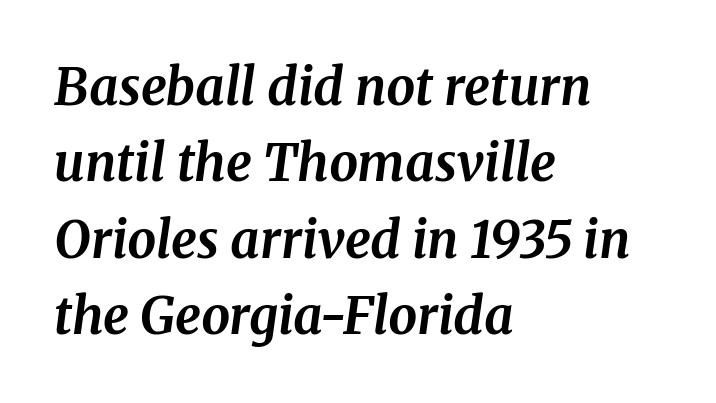
Q: Is the text bold? A: Yes.
Q: Is the text italic (slanted)? A: Yes, it leans right by about 8 degrees.
Q: Is the typeface a serif or a sans-serif typeface? A: Serif.
Q: Is the text underlined? A: No.
Q: How is the paragraph aligned? A: Left-aligned.
Q: Is the spacing between letters normal or unusually wide? A: Normal.
Q: Is the spacing between lines tight, normal or loose? A: Normal.
Q: Width (condensed, normal, or wide)? A: Normal.
Q: Stroke contrast? A: Medium.
Q: x-height? A: Medium.
Q: Monospaced? A: No.
